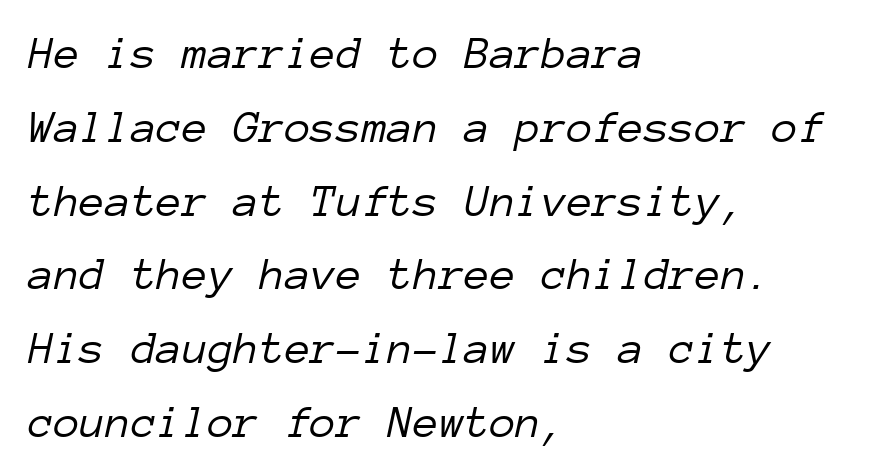
The image shows 47 px light type, italic (leaning right), monospaced; set left-aligned, normal line spacing (1.57x), normal letter spacing, not underlined; low stroke contrast and a medium x-height.
